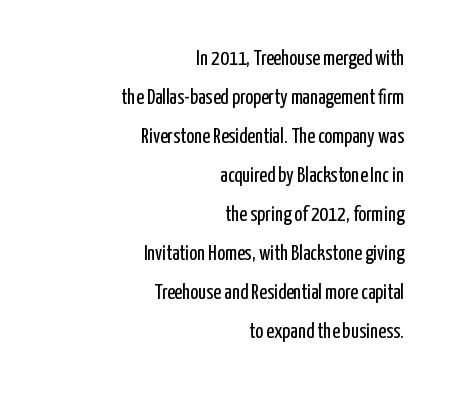
{"italic": "no", "bold": "no", "underline": "no", "align": "right", "line_spacing_ratio": 1.86, "letter_spacing": "normal", "letter_spacing_em": 0.0, "glyph_px": 21}
